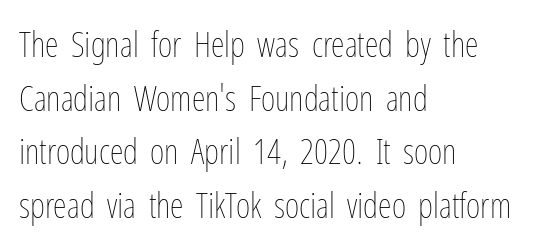
{"italic": "no", "bold": "no", "weight": "thin", "width": "condensed", "stroke_contrast": "low", "x_height": "medium", "monospaced": "no", "underline": "no", "align": "left", "line_spacing": "normal", "line_spacing_ratio": 1.53, "letter_spacing": "normal", "letter_spacing_em": 0.0, "glyph_px": 35}
